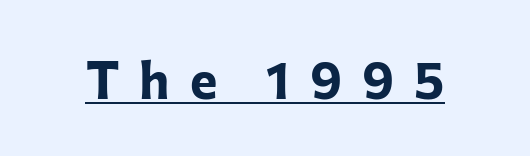
The image shows 52 px bold sans-serif type, upright; set unusually wide letter spacing (+0.38 em), underlined; low stroke contrast and a medium x-height.
